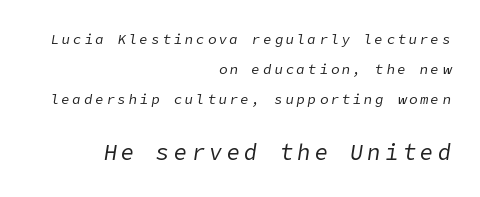
The image shows 22 px text type, italic (leaning right); set right-aligned, loose line spacing (2.16x), unusually wide letter spacing (+0.2 em), not underlined; the second (bottom) block is 1.57x larger.
